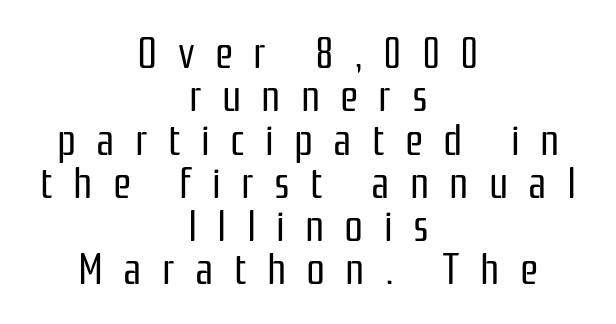
Q: Is the text bold? A: No.
Q: Is the text italic (slanted)? A: No, it is upright.
Q: Is the typeface a serif or a sans-serif typeface? A: Sans-serif.
Q: Is the text underlined? A: No.
Q: How is the paragraph aligned? A: Centered.
Q: Is the spacing between letters normal or unusually wide? A: Unusually wide.
Q: Is the spacing between lines tight, normal or loose? A: Tight.
Q: Width (condensed, normal, or wide)? A: Condensed.
Q: Stroke contrast? A: Low.
Q: x-height? A: Medium.
Q: Monospaced? A: No.
